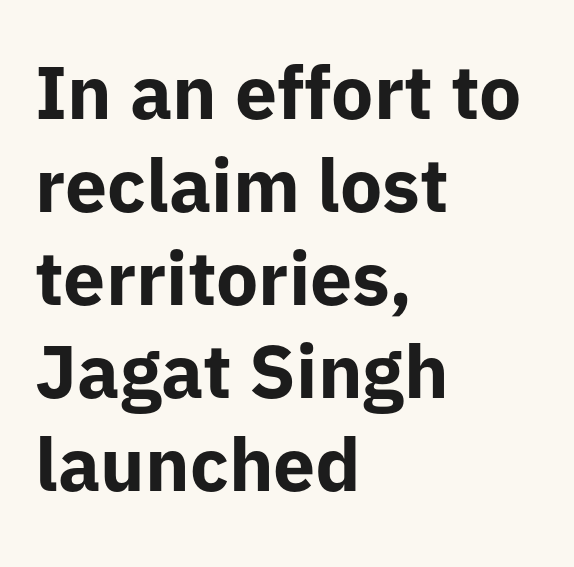
The image shows 75 px bold sans-serif type, upright; set left-aligned, line spacing 1.24x, normal letter spacing, not underlined; low stroke contrast and a medium x-height.
